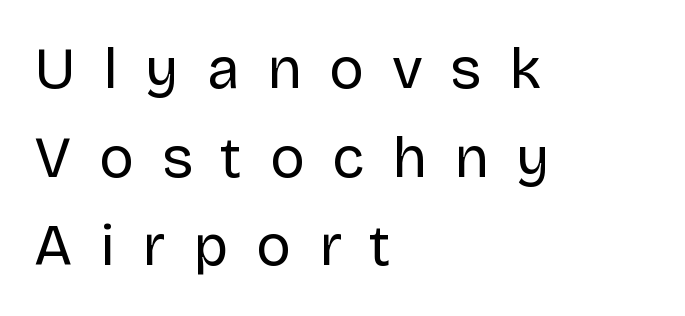
You could only call the tracking loose — the letters float apart. Interline gaps are of average width in this sample. Is the type heavy? It reads as light-to-regular instead. The lines are quadded left. Note the varied advance widths — an 'i' is clearly narrower than an 'm'.
